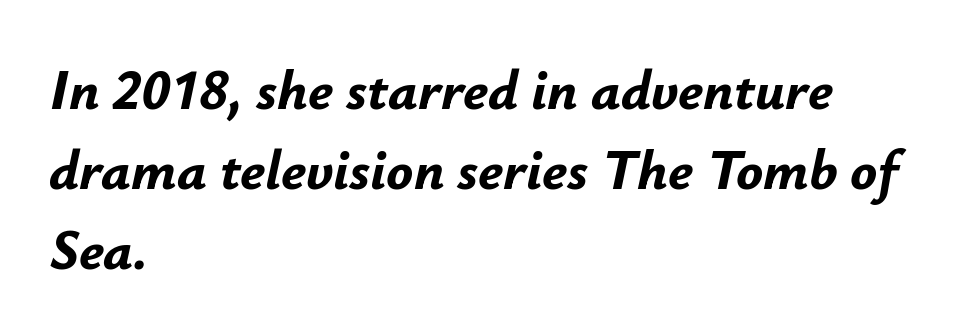
The image shows 56 px bold type, italic (leaning right); set left-aligned, normal line spacing (1.43x), normal letter spacing, not underlined; low stroke contrast and a small x-height.
